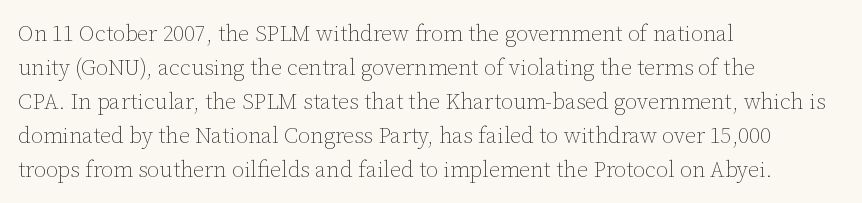
These lines stack with their left ends in a neat column. Any mark beneath the type? The region is blank. Short note: letters normally spaced. The type sits square on the baseline with zero lean.
